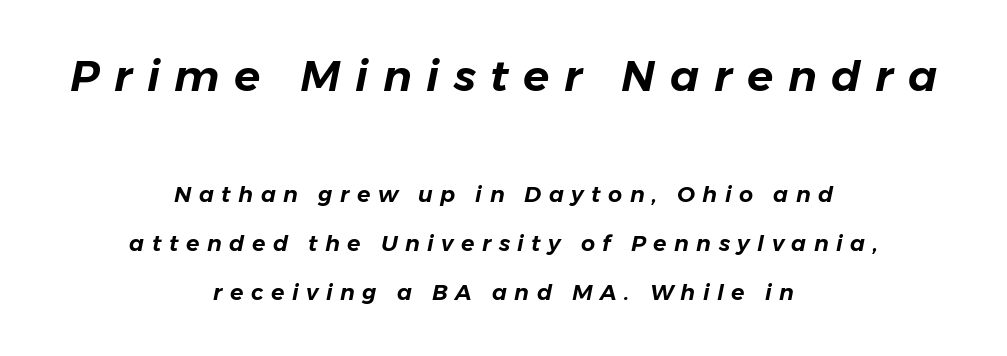
Layout note: lines centered. Plain, unruled lines of type. The passage shown is typed in a proportional face where columns would drift. This layout puts the oversized block above and the modest block below. The line texture is sparse and dotted thanks to wide tracking.
